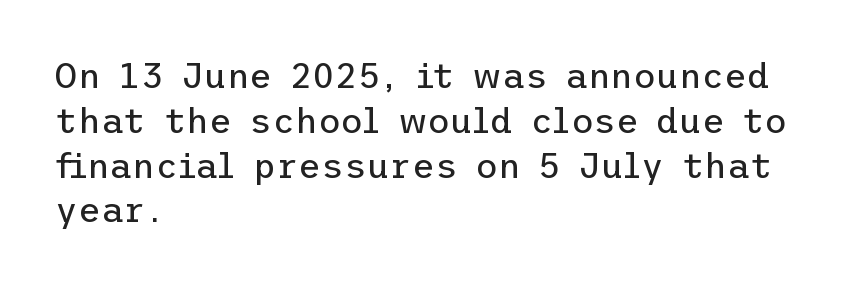
Q: Is the text bold? A: No.
Q: Is the text italic (slanted)? A: No, it is upright.
Q: Is the typeface a serif or a sans-serif typeface? A: Sans-serif.
Q: Is the text underlined? A: No.
Q: How is the paragraph aligned? A: Left-aligned.
Q: Is the spacing between letters normal or unusually wide? A: Normal.
Q: Is the spacing between lines tight, normal or loose? A: Normal.
Q: Width (condensed, normal, or wide)? A: Normal.
Q: Stroke contrast? A: Low.
Q: x-height? A: Medium.
